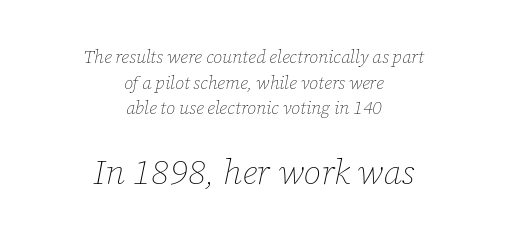
Q: Is the text bold? A: No.
Q: Is the text italic (slanted)? A: Yes, it leans right by about 12 degrees.
Q: Is the text underlined? A: No.
Q: How is the paragraph aligned? A: Centered.
Q: Is the spacing between letters normal or unusually wide? A: Normal.
Q: Is the spacing between lines tight, normal or loose? A: Normal.
Q: Which block of text is set in a larger size, the first (top) or the second (bottom)? A: The second (bottom) one.
Q: Width (condensed, normal, or wide)? A: Normal.
Q: Stroke contrast? A: Low.
Q: x-height? A: Medium.
Q: Monospaced? A: No.
